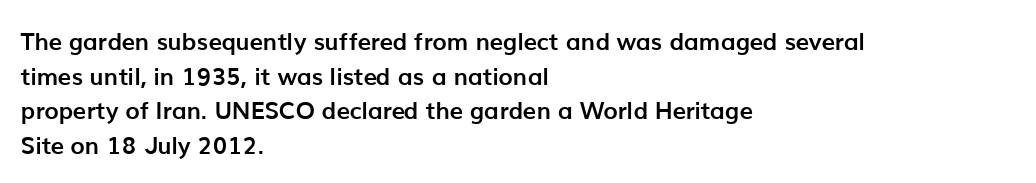
The image shows 24 px bold type, upright; set left-aligned, normal line spacing (1.44x), normal letter spacing, not underlined.
